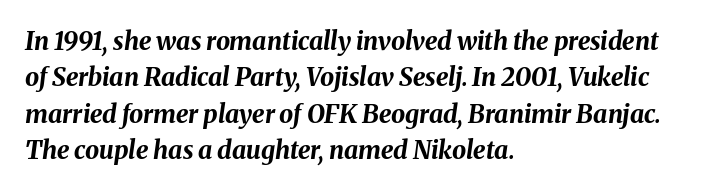
The gaps between neighbouring characters are ordinary and unremarkable. The lines are quadded left. Plain, unruled lines of type. Regarding leading, the lines here are spaced in the standard way. Compared with ordinary roman type, these characters are visibly tilted.
